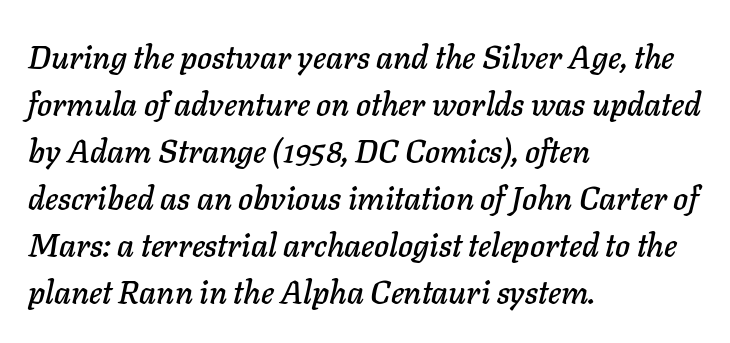
The image shows 32 px text type, italic (leaning right); set left-aligned, normal line spacing (1.47x), normal letter spacing, not underlined; low stroke contrast and a medium x-height.
